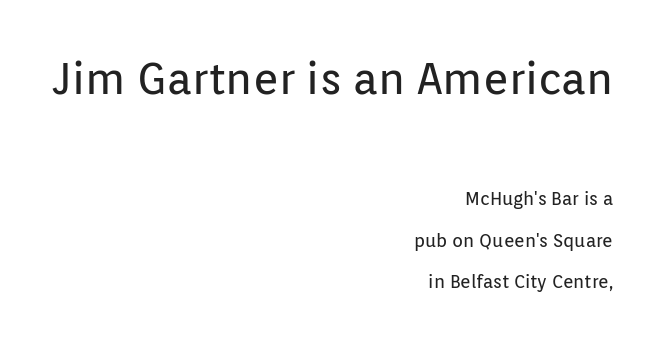
The image shows 44 px regular-weight sans-serif type, upright; set right-aligned, loose line spacing (2.3x), normal letter spacing, not underlined; the first (top) block is 2.44x larger; low stroke contrast and a medium x-height.
